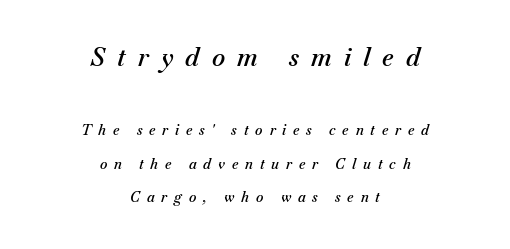
These two chunks differ in scale, with the top chunk taking the larger measure. The gap between lines stays unmarked. The compositor balanced each line on the midline. The letterforms stand isolated, each surrounded by extra space.
